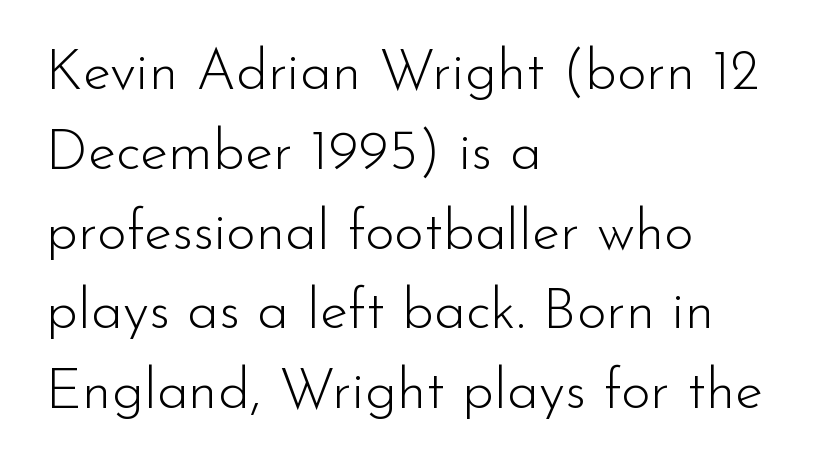
Is the block centered? No — it sits flush against the left margin. Weight: in the light-to-regular range. If you drew a line through each stem, it would be perfectly vertical. Is there much room between lines? A standard amount, neither cramped nor airy. The rendering shows plain stroke endings on the letterforms — a sans-serif design.
